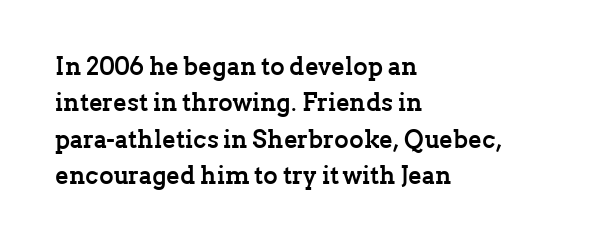
Q: Is the text bold? A: Yes.
Q: Is the text italic (slanted)? A: No, it is upright.
Q: Is the text underlined? A: No.
Q: How is the paragraph aligned? A: Left-aligned.
Q: Is the spacing between letters normal or unusually wide? A: Normal.
Q: Is the spacing between lines tight, normal or loose? A: Normal.
